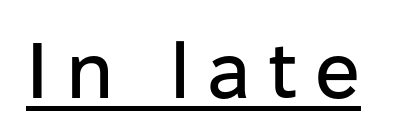
Notice how the stems are strictly vertical — no italics here. The font family rendered here belongs to the sans-serif group. Character widths vary here, with narrow letters taking less room than wide ones. How are the letters spaced? Widely, with obvious added tracking. The lettering is marked with a stroke running underneath it.
